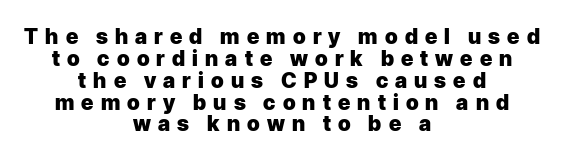
The image shows 21 px bold type, upright; set centered, tight line spacing (1.04x), unusually wide letter spacing (+0.34 em), not underlined.
